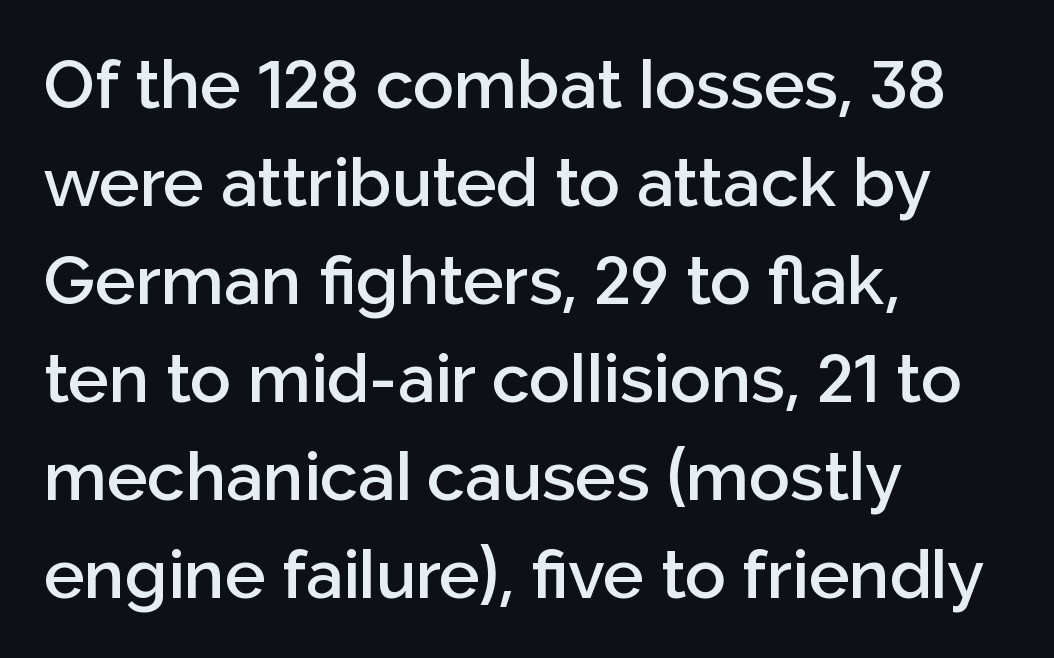
Q: Is the text bold? A: Semi-bold.
Q: Is the text italic (slanted)? A: No, it is upright.
Q: Is the typeface a serif or a sans-serif typeface? A: Sans-serif.
Q: Is the text underlined? A: No.
Q: How is the paragraph aligned? A: Left-aligned.
Q: Is the spacing between letters normal or unusually wide? A: Normal.
Q: Is the spacing between lines tight, normal or loose? A: Normal.
Q: Width (condensed, normal, or wide)? A: Normal.
Q: Stroke contrast? A: Low.
Q: x-height? A: Medium.
Q: Monospaced? A: No.
